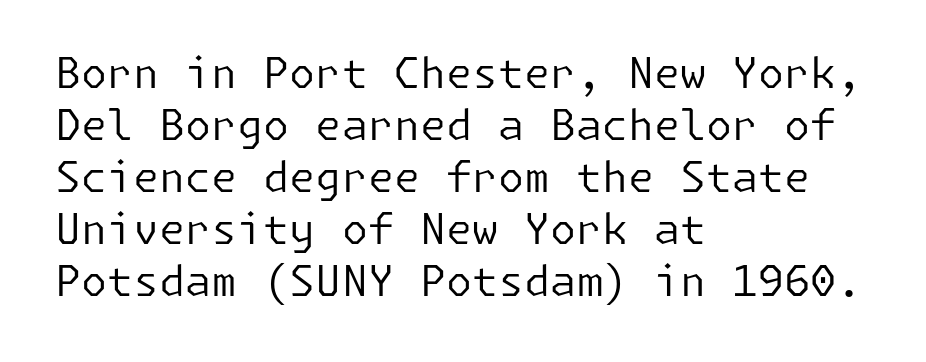
Q: Is the text bold? A: No.
Q: Is the text italic (slanted)? A: No, it is upright.
Q: Is the typeface a serif or a sans-serif typeface? A: Sans-serif.
Q: Is the text underlined? A: No.
Q: How is the paragraph aligned? A: Left-aligned.
Q: Is the spacing between letters normal or unusually wide? A: Normal.
Q: Width (condensed, normal, or wide)? A: Normal.
Q: Stroke contrast? A: Low.
Q: x-height? A: Medium.
